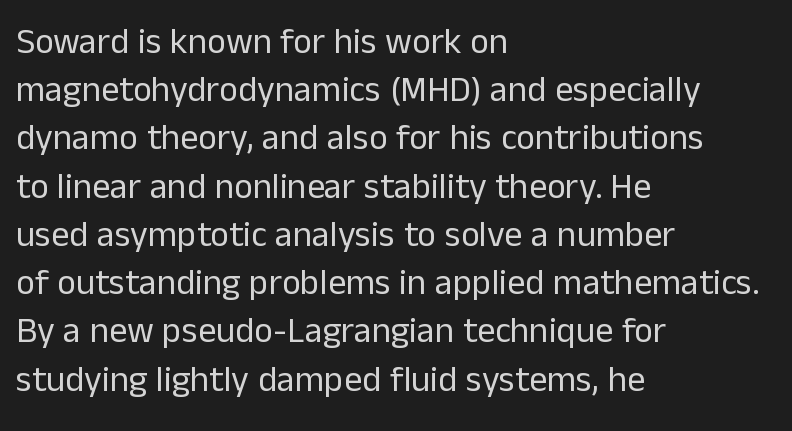
Q: Is the text bold? A: No.
Q: Is the text italic (slanted)? A: No, it is upright.
Q: Is the typeface a serif or a sans-serif typeface? A: Sans-serif.
Q: Is the text underlined? A: No.
Q: How is the paragraph aligned? A: Left-aligned.
Q: Is the spacing between letters normal or unusually wide? A: Normal.
Q: Is the spacing between lines tight, normal or loose? A: Normal.
Q: Width (condensed, normal, or wide)? A: Normal.
Q: Stroke contrast? A: Low.
Q: x-height? A: Medium.
Q: Monospaced? A: No.
